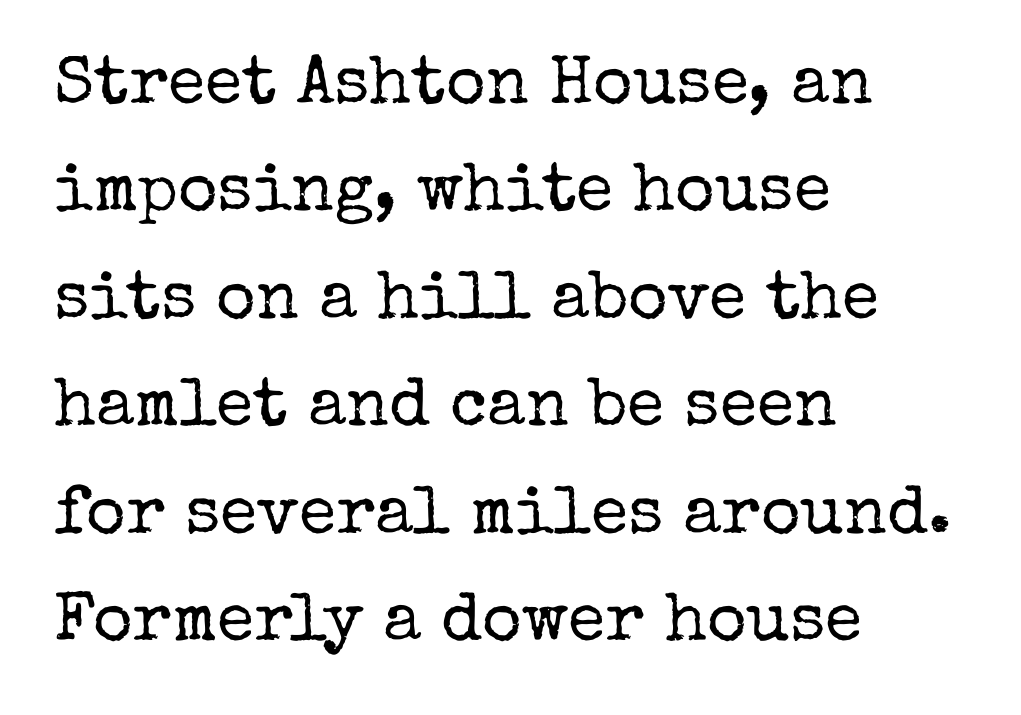
Q: Is the text bold? A: No.
Q: Is the text italic (slanted)? A: No, it is upright.
Q: Is the typeface a serif or a sans-serif typeface? A: Serif.
Q: Is the text underlined? A: No.
Q: How is the paragraph aligned? A: Left-aligned.
Q: Is the spacing between letters normal or unusually wide? A: Normal.
Q: Is the spacing between lines tight, normal or loose? A: Normal.
Q: Width (condensed, normal, or wide)? A: Normal.
Q: Stroke contrast? A: Low.
Q: x-height? A: Medium.
Q: Monospaced? A: No.
